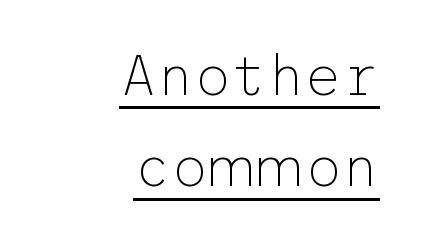
Does the type have serifs? No, each stem ends abruptly. Quick note: underline on. Leading matches the norm, producing a regular column. The typeface has the unassuming heft of standard copy or less.
